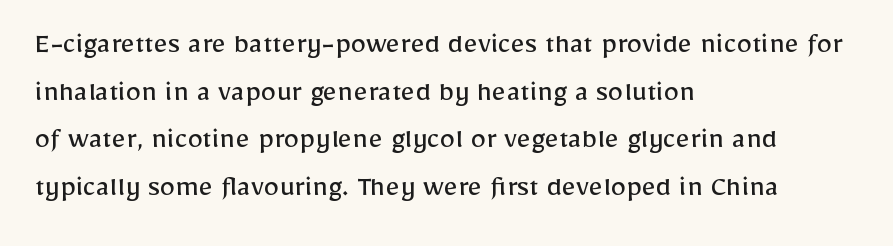
{"serif": "no", "italic": "no", "bold": "no", "weight": "regular", "width": "normal", "stroke_contrast": "low", "x_height": "medium", "monospaced": "no", "underline": "no", "align": "left", "line_spacing": "normal", "line_spacing_ratio": 1.54, "letter_spacing": "normal", "letter_spacing_em": 0.0, "glyph_px": 31}
